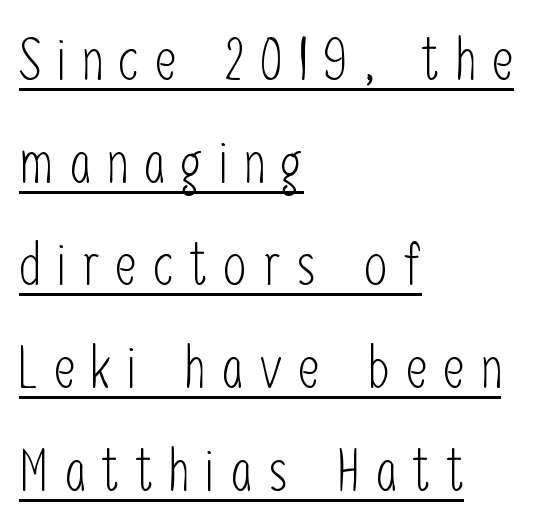
{"serif": "no", "italic": "no", "bold": "no", "weight": "light", "width": "condensed", "stroke_contrast": "low", "x_height": "medium", "monospaced": "no", "underline": "yes", "align": "left", "line_spacing_ratio": 1.74, "letter_spacing": "wide", "letter_spacing_em": 0.27, "glyph_px": 59}
